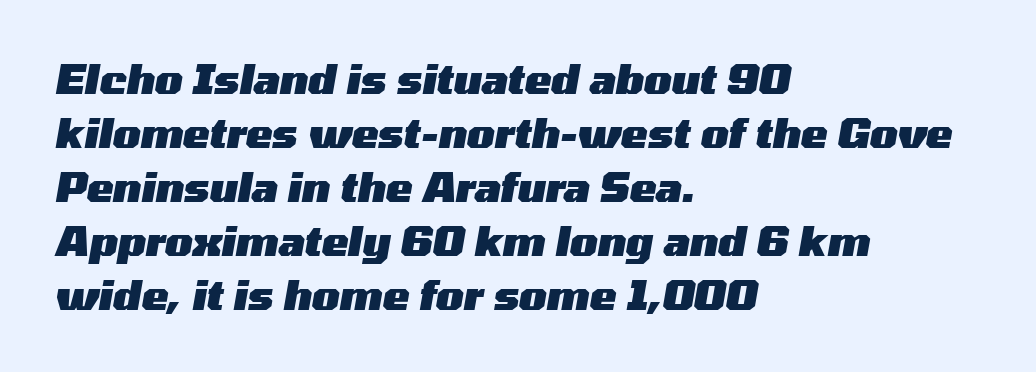
{"italic": "yes", "lean": "right", "slant_degrees": 10, "bold": "yes", "weight": "heavy", "width": "wide", "stroke_contrast": "medium", "x_height": "medium", "monospaced": "no", "underline": "no", "align": "left", "line_spacing": "normal", "line_spacing_ratio": 1.35, "letter_spacing": "normal", "letter_spacing_em": 0.0, "glyph_px": 40}
